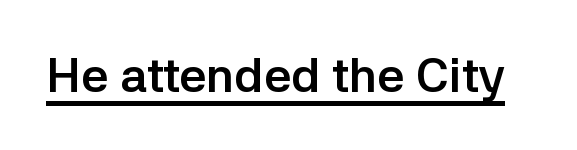
Q: Is the text bold? A: Yes.
Q: Is the text italic (slanted)? A: No, it is upright.
Q: Is the typeface a serif or a sans-serif typeface? A: Sans-serif.
Q: Is the text underlined? A: Yes.
Q: Is the spacing between letters normal or unusually wide? A: Normal.
Q: Width (condensed, normal, or wide)? A: Normal.
Q: Stroke contrast? A: Low.
Q: x-height? A: Medium.
Q: Monospaced? A: No.
